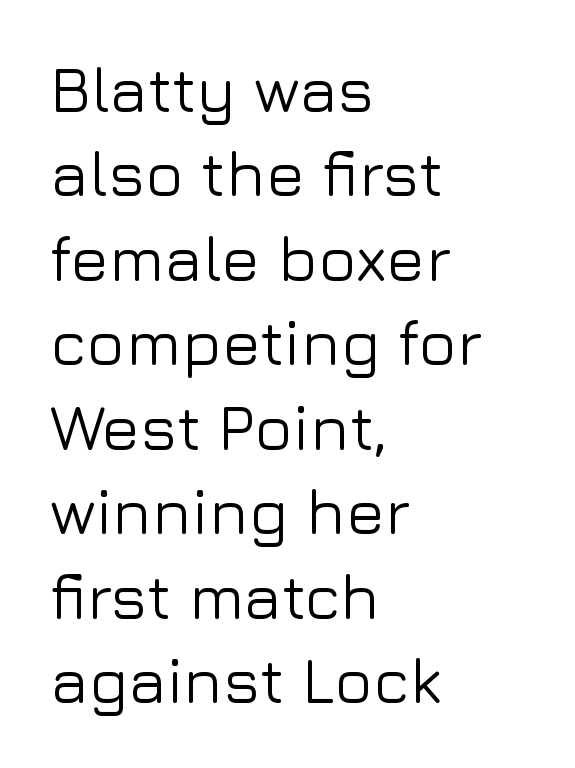
The image shows 64 px sans-serif type, upright; set left-aligned, normal line spacing (1.32x), normal letter spacing, not underlined; low stroke contrast and a medium x-height.
